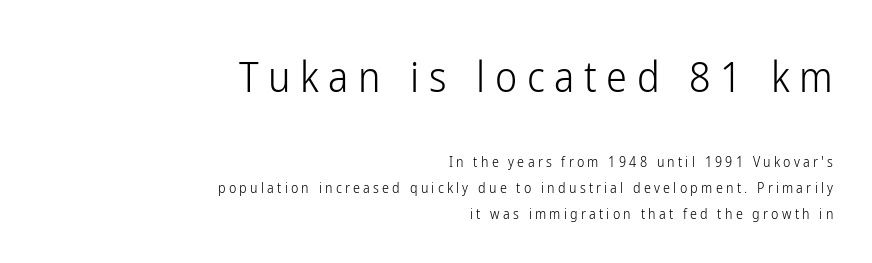
Q: Is the text bold? A: No.
Q: Is the text italic (slanted)? A: No, it is upright.
Q: Is the typeface a serif or a sans-serif typeface? A: Sans-serif.
Q: Is the text underlined? A: No.
Q: How is the paragraph aligned? A: Right-aligned.
Q: Is the spacing between letters normal or unusually wide? A: Unusually wide.
Q: Which block of text is set in a larger size, the first (top) or the second (bottom)? A: The first (top) one.
Q: Width (condensed, normal, or wide)? A: Condensed.
Q: Stroke contrast? A: Low.
Q: x-height? A: Medium.
Q: Monospaced? A: No.
